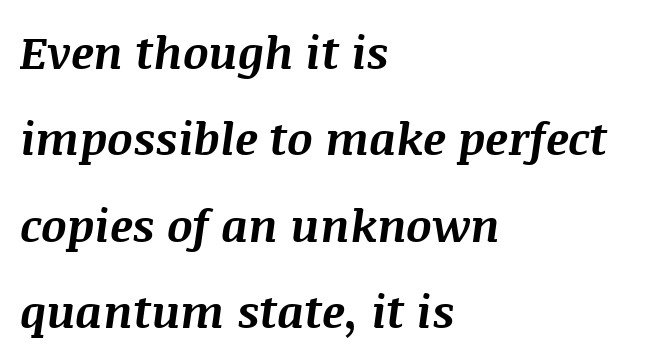
{"italic": "yes", "lean": "right", "slant_degrees": 8, "bold": "yes", "weight": "bold", "width": "normal", "stroke_contrast": "medium", "x_height": "large", "monospaced": "no", "underline": "no", "align": "left", "line_spacing": "loose", "line_spacing_ratio": 1.92, "letter_spacing": "normal", "letter_spacing_em": 0.0, "glyph_px": 45}
